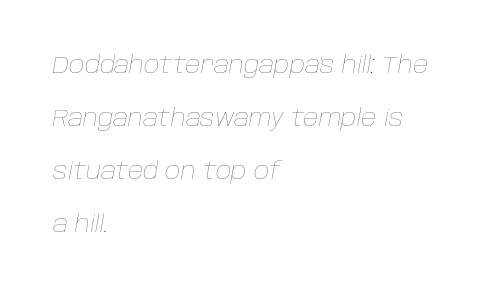
Clear beneath every line of the passage. You could fit nearly another row in the gap between these rows. Would a proofreader flag this as italicized? Yes. Stem width sits at or under what a default text font uses. This sample uses plain, unmodified letter spacing. The passage is arranged the way most books set body copy — flush left.
